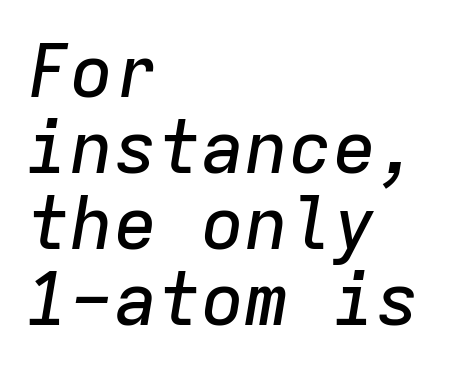
Compared with typical body copy, the letter spacing here is the same. Every character here occupies the same horizontal width, giving the sample a typewriter-like rhythm. Closely set lines give the paragraph a compact silhouette. These lines are set flush left with a ragged right edge.
